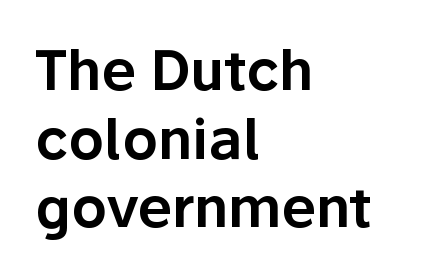
{"serif": "no", "italic": "no", "width": "normal", "stroke_contrast": "low", "x_height": "medium", "monospaced": "no", "underline": "no", "align": "left", "line_spacing": "normal", "line_spacing_ratio": 1.25, "letter_spacing": "normal", "letter_spacing_em": 0.0, "glyph_px": 55}
